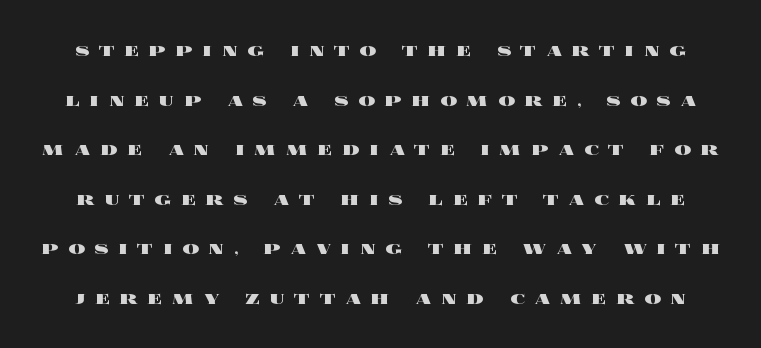
{"italic": "no", "bold": "yes", "underline": "no", "line_spacing": "loose", "line_spacing_ratio": 2.36, "letter_spacing": "wide", "letter_spacing_em": 0.45, "glyph_px": 21}
